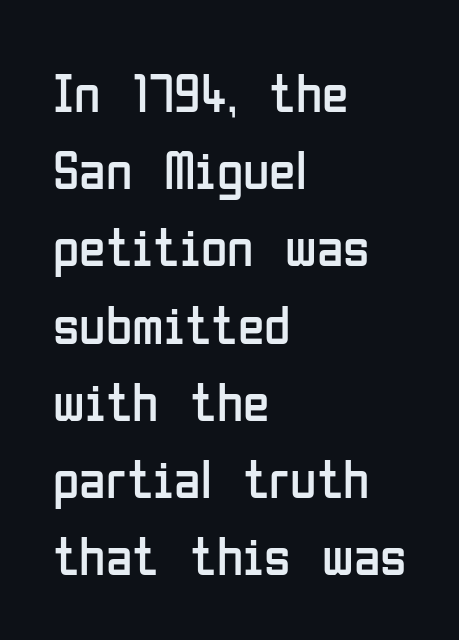
Q: Is the text bold? A: No.
Q: Is the text italic (slanted)? A: No, it is upright.
Q: Is the typeface a serif or a sans-serif typeface? A: Sans-serif.
Q: Is the text underlined? A: No.
Q: How is the paragraph aligned? A: Left-aligned.
Q: Is the spacing between letters normal or unusually wide? A: Normal.
Q: Is the spacing between lines tight, normal or loose? A: Normal.
Q: Width (condensed, normal, or wide)? A: Condensed.
Q: Stroke contrast? A: Low.
Q: x-height? A: Medium.
Q: Monospaced? A: No.
